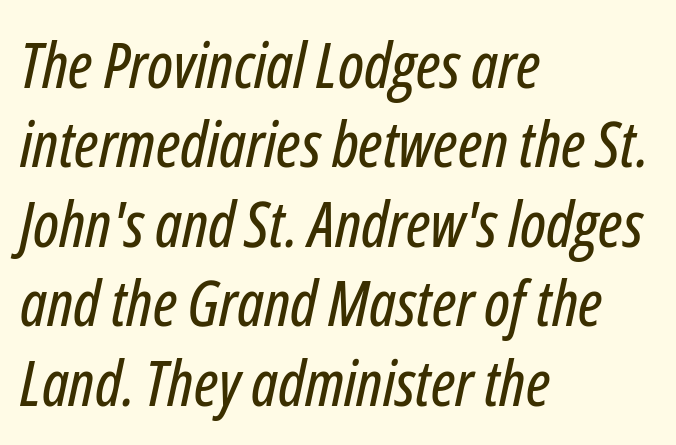
The image shows 63 px condensed type, italic (leaning right); set left-aligned, normal line spacing (1.26x), normal letter spacing, not underlined; low stroke contrast and a medium x-height.
